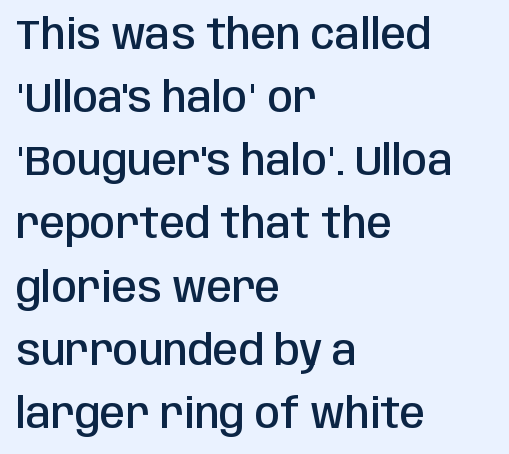
Q: Is the text bold? A: Semi-bold.
Q: Is the text italic (slanted)? A: No, it is upright.
Q: Is the typeface a serif or a sans-serif typeface? A: Sans-serif.
Q: Is the text underlined? A: No.
Q: How is the paragraph aligned? A: Left-aligned.
Q: Is the spacing between letters normal or unusually wide? A: Normal.
Q: Is the spacing between lines tight, normal or loose? A: Normal.
Q: Width (condensed, normal, or wide)? A: Condensed.
Q: Stroke contrast? A: Low.
Q: x-height? A: Large.
Q: Monospaced? A: No.
